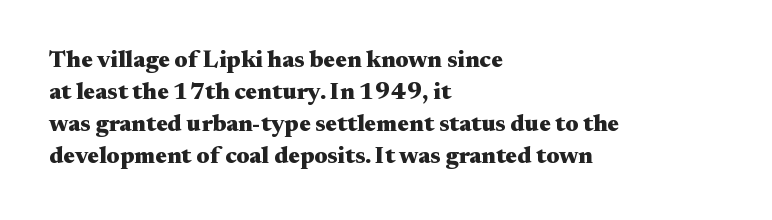
Heavy-handed strokes throughout: this text is bold. Ordinary non-slanted type is in use. The text block is weighted toward the left margin, trailing off unevenly rightward. Students, observe: this is what conventionally led text looks like. Students, note that the glyphs here touch the page at normal intervals. The words here are not underlined.
